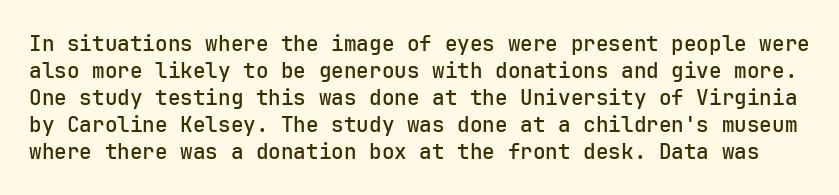
Notice how descenders clear the ascenders below comfortably — that's standard leading. Check under the words: just untouched page. If you drew a line through each stem, it would be perfectly vertical. Short note: letters normally spaced. Heft: intermediate — a semibold.
